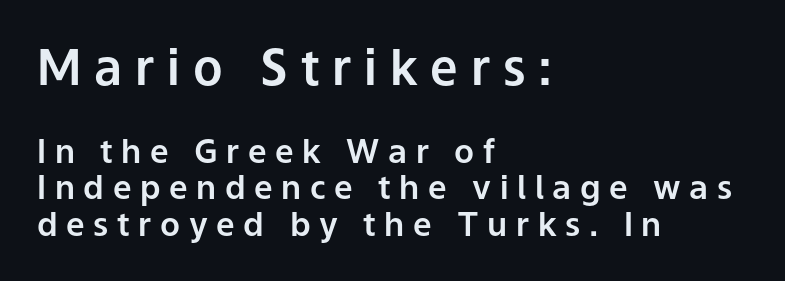
This sample uses expanded letter spacing, leaving extra air between glyphs. No feet cap the strokes, marking this as sans-serif type. Bare-footed words on every line. Posture: vertical. Caption: multi-line text, flush left, ragged right. Closely set lines give the paragraph a compact silhouette.
